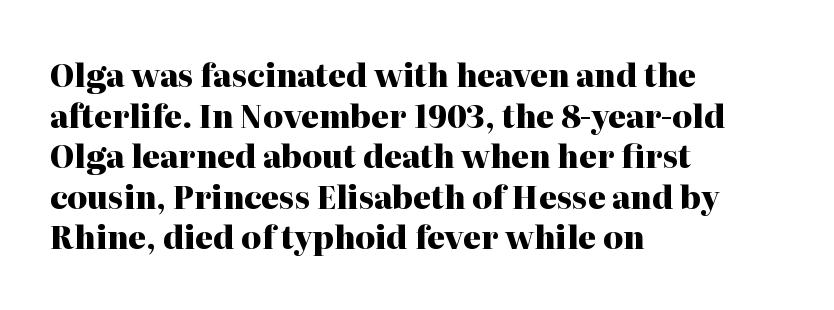
Q: Is the text bold? A: Yes.
Q: Is the text italic (slanted)? A: No, it is upright.
Q: Is the typeface a serif or a sans-serif typeface? A: Serif.
Q: Is the text underlined? A: No.
Q: How is the paragraph aligned? A: Left-aligned.
Q: Is the spacing between letters normal or unusually wide? A: Normal.
Q: Is the spacing between lines tight, normal or loose? A: Normal.
Q: Width (condensed, normal, or wide)? A: Normal.
Q: Stroke contrast? A: High.
Q: x-height? A: Medium.
Q: Monospaced? A: No.
